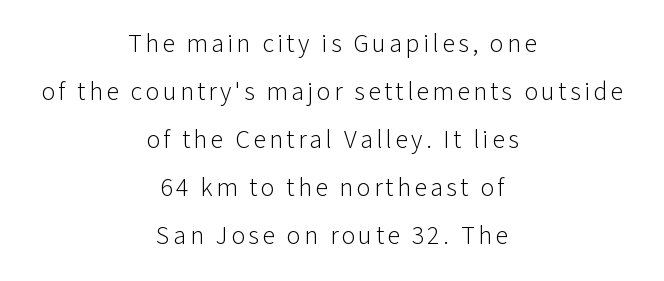
Has an underline been added? It has not. Ascenders rise straight up at ninety degrees. The setting favours the middle, as headings and verse often do. The typeface has the unassuming heft of standard copy or less.
